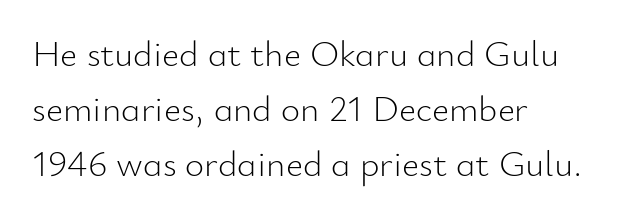
The image shows 37 px light sans-serif type, upright; set left-aligned, normal line spacing (1.48x), normal letter spacing, not underlined; low stroke contrast and a small x-height.
